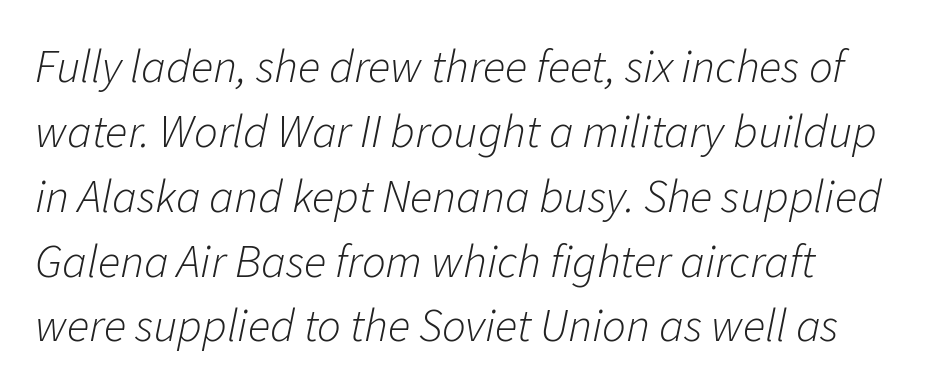
Q: Is the text bold? A: No.
Q: Is the text italic (slanted)? A: Yes, it leans right by about 11 degrees.
Q: Is the text underlined? A: No.
Q: Is the spacing between letters normal or unusually wide? A: Normal.
Q: Is the spacing between lines tight, normal or loose? A: Normal.
Q: Width (condensed, normal, or wide)? A: Normal.
Q: Stroke contrast? A: Low.
Q: x-height? A: Medium.
Q: Monospaced? A: No.
